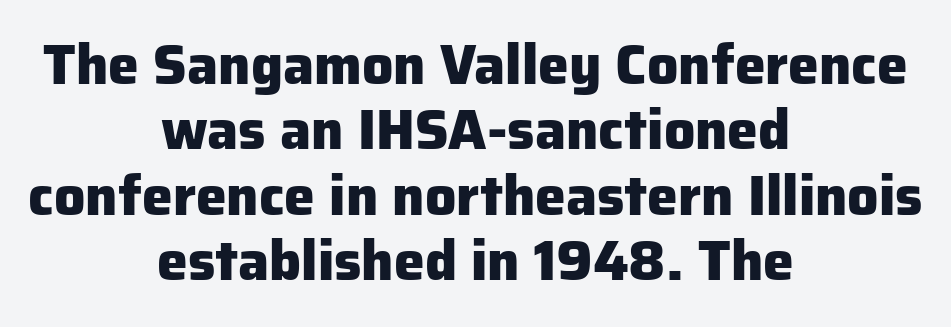
Does the lettering tilt? It doesn't — this is upright. Honestly, the letter spacing is just normal — you wouldn't notice it. Underlining? Definitely not there. Is this a fixed-width face? No — the glyphs have proportional, varying widths. A centered setting, common on invitations and titles, is used for this passage. Bold? Absolutely — the strokes are thick and heavy.
